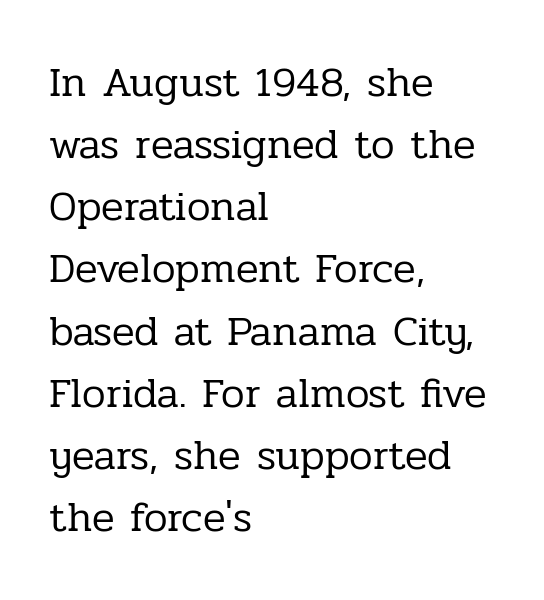
Q: Is the text bold? A: No.
Q: Is the text italic (slanted)? A: No, it is upright.
Q: Is the typeface a serif or a sans-serif typeface? A: Serif.
Q: Is the text underlined? A: No.
Q: How is the paragraph aligned? A: Left-aligned.
Q: Is the spacing between letters normal or unusually wide? A: Normal.
Q: Is the spacing between lines tight, normal or loose? A: Normal.
Q: Width (condensed, normal, or wide)? A: Normal.
Q: Stroke contrast? A: Low.
Q: x-height? A: Medium.
Q: Monospaced? A: No.
